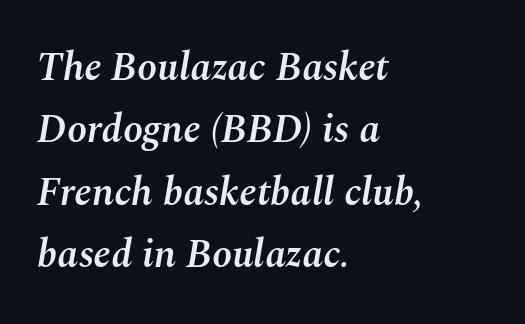
{"italic": "yes", "lean": "right", "slant_degrees": 10, "bold": "semi", "weight": "semibold", "width": "normal", "stroke_contrast": "medium", "x_height": "medium", "monospaced": "no", "underline": "no", "align": "left", "line_spacing": "normal", "line_spacing_ratio": 1.56, "letter_spacing": "normal", "letter_spacing_em": 0.0, "glyph_px": 40}
